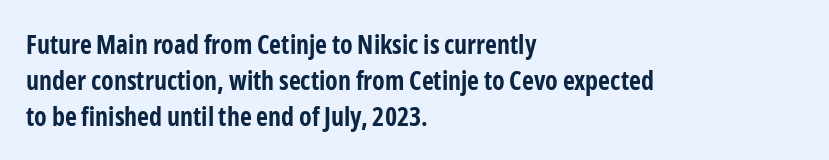
The image shows 26 px bold type, upright; set left-aligned, normal line spacing (1.38x), normal letter spacing, not underlined.
